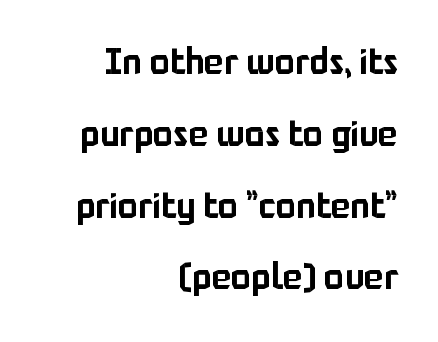
The image shows 37 px sans-serif type, upright; set right-aligned, loose line spacing (1.94x), normal letter spacing, not underlined; low stroke contrast and a medium x-height.
